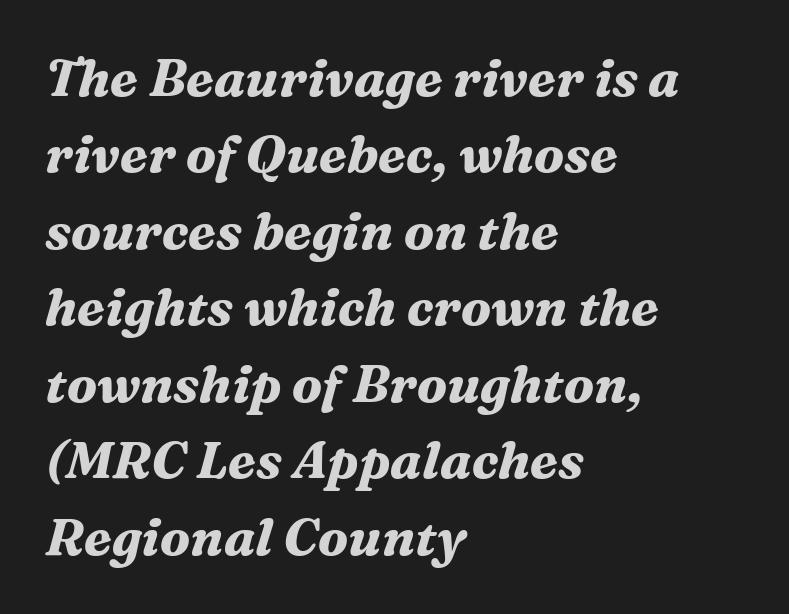
The image shows 52 px bold serif type, italic (leaning right); set left-aligned, normal line spacing (1.47x), normal letter spacing, not underlined; medium stroke contrast and a medium x-height.
